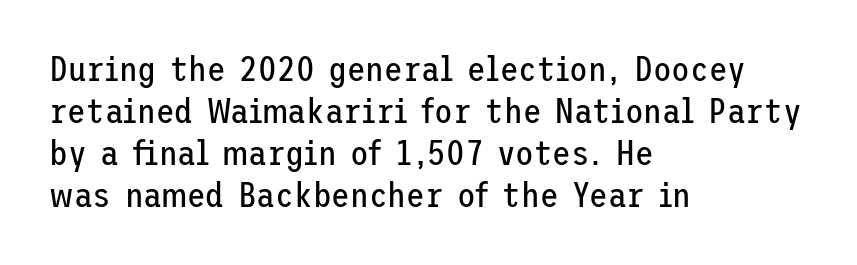
Summary of weight: not heavy and not bold. Tall strokes in this sample are plumb rather than angled. Examine the stroke ends and you'll find no serifs. Tracking value appears to be zero — textbook default spacing. The foot of each line stays bare and open.
